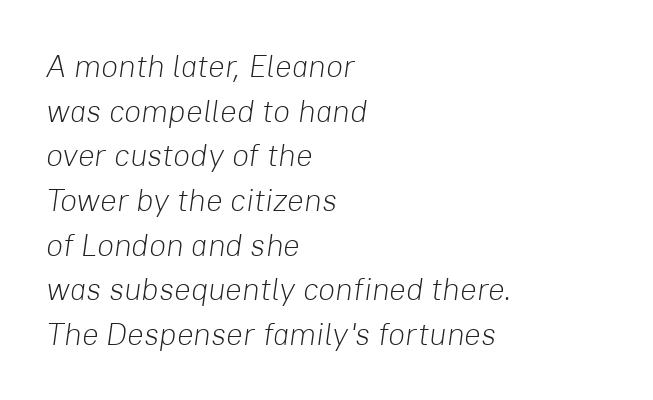
Heft: none added — not bold. Is the letter spacing exaggerated? No — it looks like the ordinary default. The face used here is proportionally spaced, like ordinary book or web type. Summary of vertical rhythm: regular, with standard interline spacing. Emphasis-style slanted type is in use. Caption: multi-line text, flush left, ragged right.
